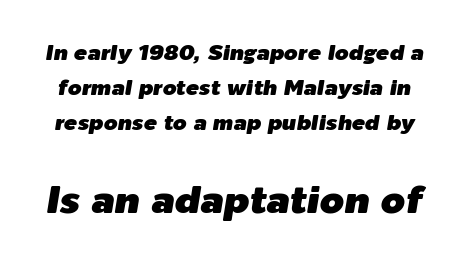
The image shows 39 px text type, italic (leaning right); set normal line spacing (1.58x), normal letter spacing, not underlined; the second (bottom) block is 1.77x larger; low stroke contrast and a medium x-height.
